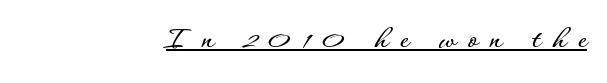
Q: Is the text italic (slanted)? A: Yes.
Q: Is the text underlined? A: Yes.
Q: How is the paragraph aligned? A: Right-aligned.
Q: Is the spacing between letters normal or unusually wide? A: Unusually wide.
Q: Width (condensed, normal, or wide)? A: Normal.
Q: Stroke contrast? A: Low.
Q: x-height? A: Small.
Q: Monospaced? A: No.
